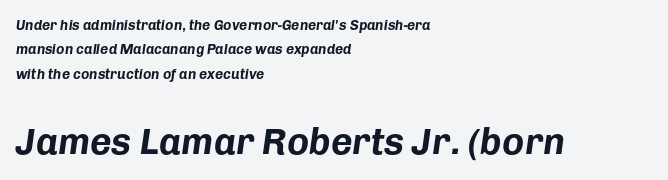
Q: Is the text bold? A: Yes.
Q: Is the text italic (slanted)? A: Yes, it leans right by about 8 degrees.
Q: Is the text underlined? A: No.
Q: How is the paragraph aligned? A: Left-aligned.
Q: Is the spacing between letters normal or unusually wide? A: Normal.
Q: Which block of text is set in a larger size, the first (top) or the second (bottom)? A: The second (bottom) one.
Q: Width (condensed, normal, or wide)? A: Normal.
Q: Stroke contrast? A: Low.
Q: x-height? A: Medium.
Q: Monospaced? A: No.
